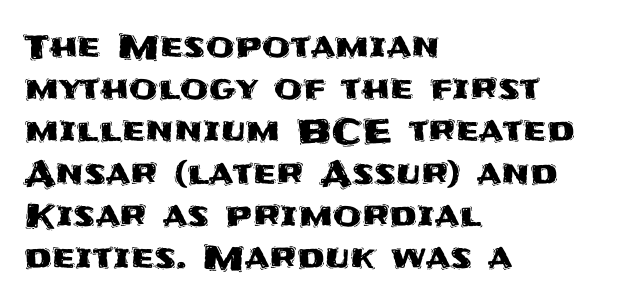
{"serif": "no", "italic": "no", "width": "normal", "stroke_contrast": "medium", "x_height": "large", "monospaced": "no", "underline": "no", "align": "left", "line_spacing": "normal", "line_spacing_ratio": 1.28, "letter_spacing": "normal", "letter_spacing_em": 0.0, "glyph_px": 33}
